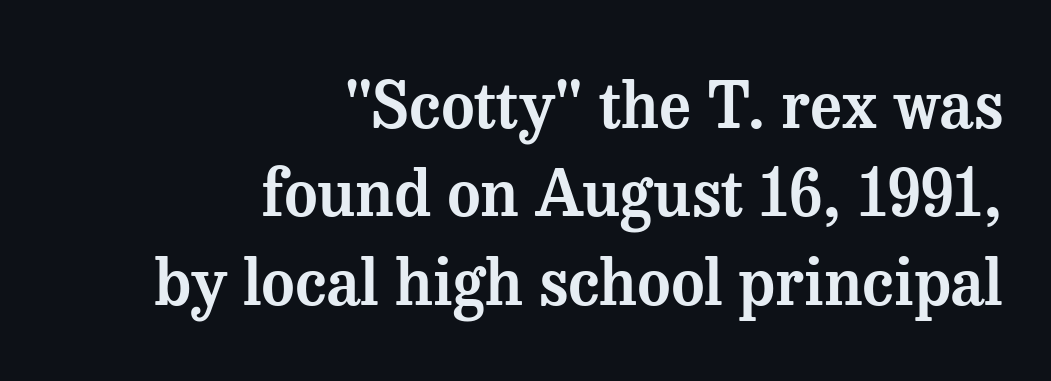
Q: Is the text italic (slanted)? A: No, it is upright.
Q: Is the typeface a serif or a sans-serif typeface? A: Serif.
Q: Is the text underlined? A: No.
Q: How is the paragraph aligned? A: Right-aligned.
Q: Is the spacing between letters normal or unusually wide? A: Normal.
Q: Is the spacing between lines tight, normal or loose? A: Normal.
Q: Width (condensed, normal, or wide)? A: Normal.
Q: Stroke contrast? A: Medium.
Q: x-height? A: Medium.
Q: Monospaced? A: No.
